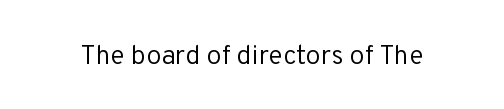
{"italic": "no", "bold": "no", "underline": "no", "letter_spacing": "normal", "letter_spacing_em": 0.0, "glyph_px": 27}
